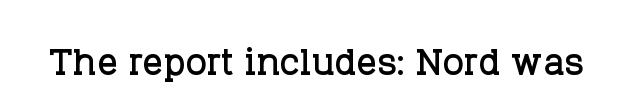
{"serif": "yes", "italic": "no", "width": "normal", "stroke_contrast": "low", "x_height": "large", "monospaced": "no", "underline": "no", "letter_spacing": "normal", "letter_spacing_em": 0.0, "glyph_px": 50}
